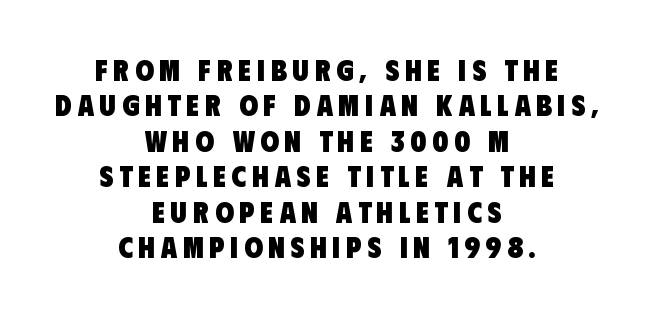
{"serif": "no", "bold": "yes", "weight": "heavy", "width": "condensed", "stroke_contrast": "low", "x_height": "large", "monospaced": "no", "underline": "no", "align": "center", "line_spacing_ratio": 1.18, "glyph_px": 30}
